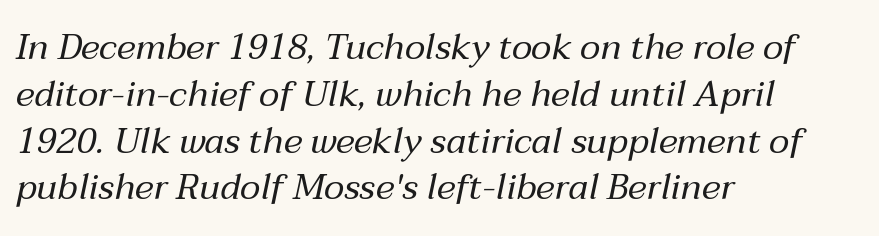
The image shows 36 px regular-weight type, italic (leaning right); set left-aligned, normal line spacing (1.3x), normal letter spacing, not underlined; medium stroke contrast and a medium x-height.
